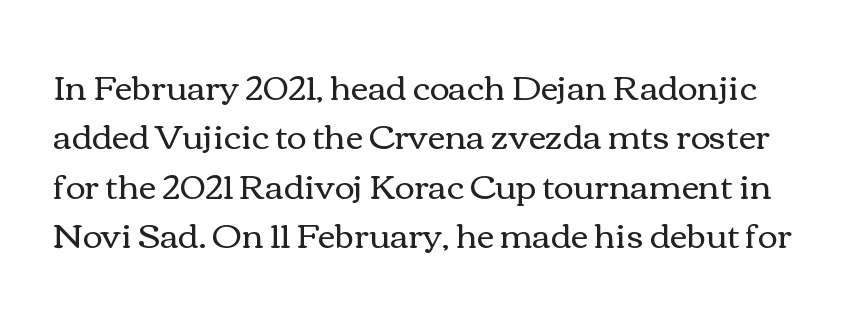
Honestly, there is no underline to notice here at all. Nope, not italic — everything's standing straight. Do the characters align in a grid? No, the font is proportional. A light-to-regular cut is what we see here.
